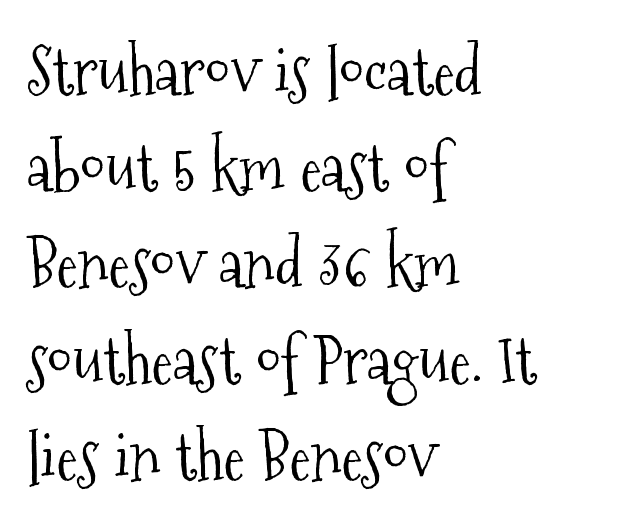
{"serif": "yes", "italic": "no", "bold": "no", "weight": "light", "width": "condensed", "stroke_contrast": "medium", "x_height": "medium", "monospaced": "no", "underline": "no", "align": "left", "line_spacing": "normal", "line_spacing_ratio": 1.48, "letter_spacing": "normal", "letter_spacing_em": 0.0, "glyph_px": 65}
